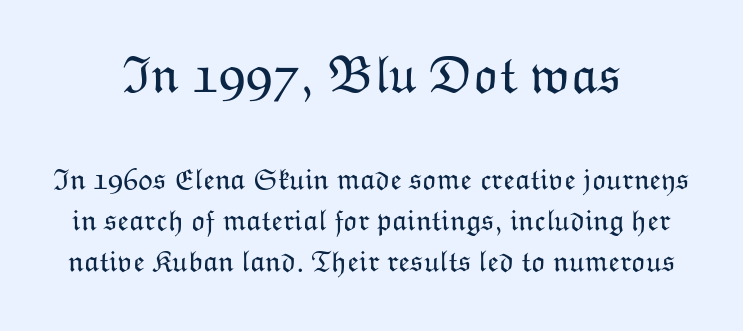
Stems and bowls with no extra thickness — not bold. These lines are rendered in a variable-pitch font. Quick note: interline space is typical. The upper block of text is set noticeably larger than the block beneath it. A typesetter would call this zero additional tracking. Only glyphs here, with clear space below each row.
